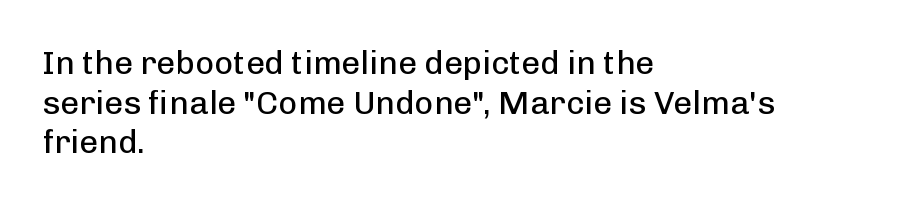
{"serif": "no", "italic": "no", "bold": "no", "weight": "regular", "width": "normal", "stroke_contrast": "low", "x_height": "medium", "monospaced": "no", "underline": "no", "align": "left", "line_spacing_ratio": 1.2, "letter_spacing": "normal", "letter_spacing_em": 0.0, "glyph_px": 33}
